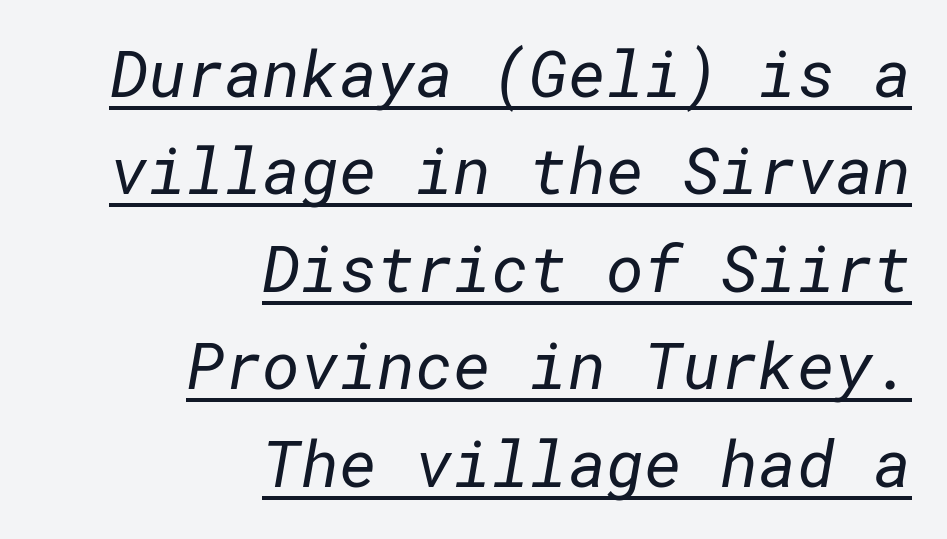
{"serif": "no", "bold": "no", "weight": "regular", "width": "normal", "stroke_contrast": "low", "x_height": "medium", "underline": "yes", "align": "right", "line_spacing": "normal", "line_spacing_ratio": 1.5, "letter_spacing": "normal", "letter_spacing_em": 0.0, "glyph_px": 65}
